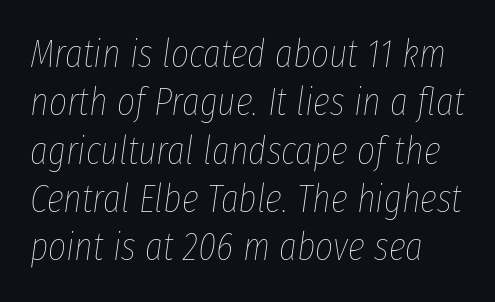
Characters are canted at an angle relative to the baseline's perpendicular. The rendering uses natural spacing where letterforms have individual widths. The space directly below the letters is spotless. Tracking value appears to be zero — textbook default spacing. No extra ink here — the face is not bold.
